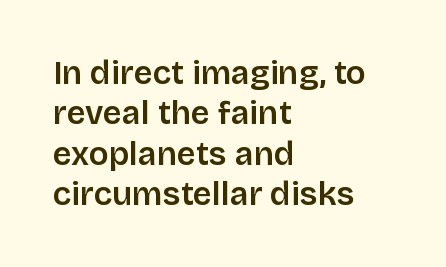
{"serif": "no", "italic": "no", "bold": "semi", "weight": "semibold", "width": "normal", "stroke_contrast": "low", "x_height": "large", "monospaced": "no", "underline": "no", "align": "left", "line_spacing_ratio": 1.22, "letter_spacing": "normal", "letter_spacing_em": 0.0, "glyph_px": 33}
